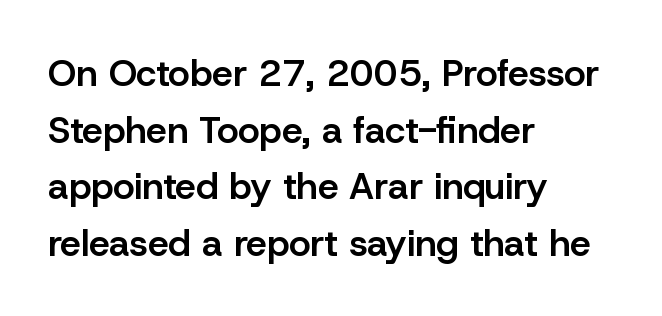
This sample uses plain, unmodified letter spacing. This is the regular roman posture of the typeface. Is this a sans? Yes — the strokes have no serifs. Notice how the passage keeps a crisp vertical edge on the left only.
